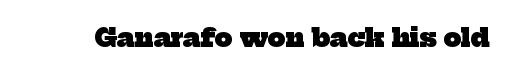
{"bold": "yes", "underline": "no", "letter_spacing": "normal", "letter_spacing_em": 0.0, "glyph_px": 25}
